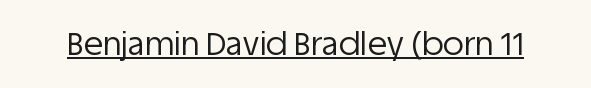
Q: Is the text bold? A: No.
Q: Is the text italic (slanted)? A: No, it is upright.
Q: Is the typeface a serif or a sans-serif typeface? A: Sans-serif.
Q: Is the text underlined? A: Yes.
Q: Is the spacing between letters normal or unusually wide? A: Normal.
Q: Width (condensed, normal, or wide)? A: Normal.
Q: Stroke contrast? A: Low.
Q: x-height? A: Large.
Q: Monospaced? A: No.
